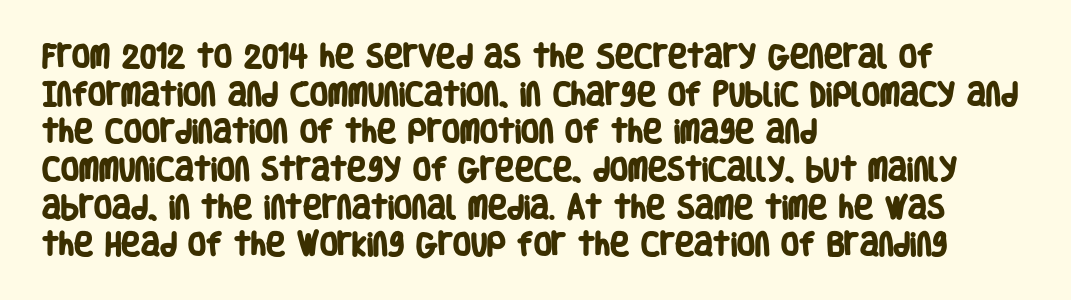
{"bold": "yes", "underline": "no", "align": "left", "line_spacing": "normal", "line_spacing_ratio": 1.45, "letter_spacing": "normal", "letter_spacing_em": 0.0, "glyph_px": 26}
